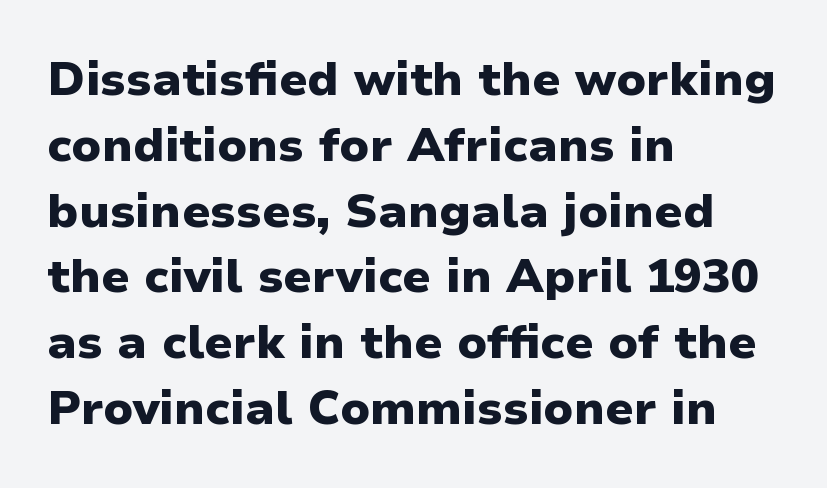
Weight check: bold — yes, fully. Just letters on the line, the space beneath them empty. The type is set solid horizontally, with unmodified tracking. Is there much room between lines? A standard amount, neither cramped nor airy.
